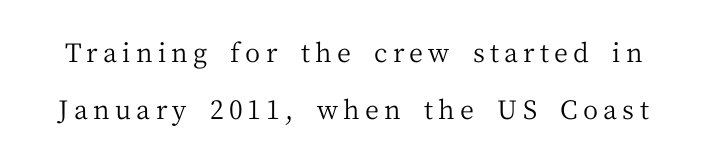
Q: Is the text bold? A: No.
Q: Is the text italic (slanted)? A: No, it is upright.
Q: Is the text underlined? A: No.
Q: Is the spacing between letters normal or unusually wide? A: Unusually wide.
Q: Is the spacing between lines tight, normal or loose? A: Loose.
